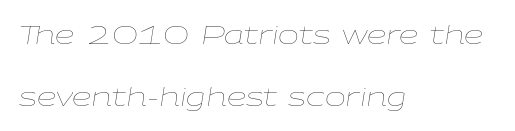
{"italic": "yes", "lean": "right", "slant_degrees": 9, "bold": "no", "underline": "no", "align": "left", "line_spacing": "loose", "line_spacing_ratio": 2.47, "letter_spacing": "normal", "letter_spacing_em": 0.0, "glyph_px": 25}
